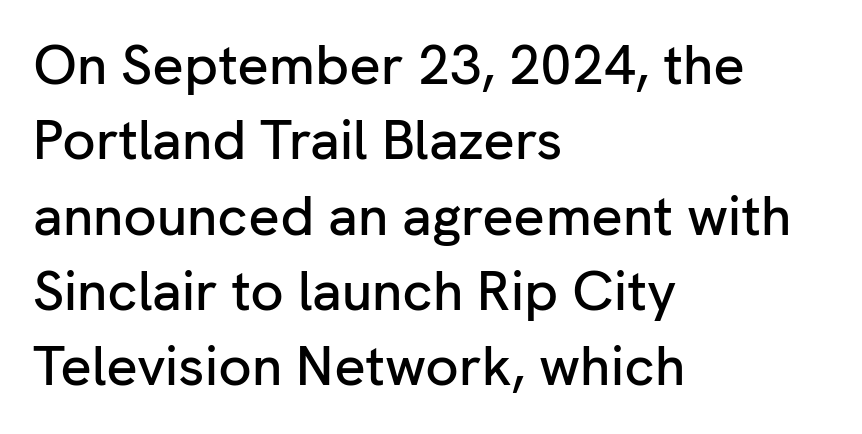
Is this a fixed-width face? No — the glyphs have proportional, varying widths. The gap between lines stays unmarked. Nobody touched the tracking dial on this one. The characters display no serif detailing; their extremities are plain. Every stem runs plumb, perpendicular to the baseline.
